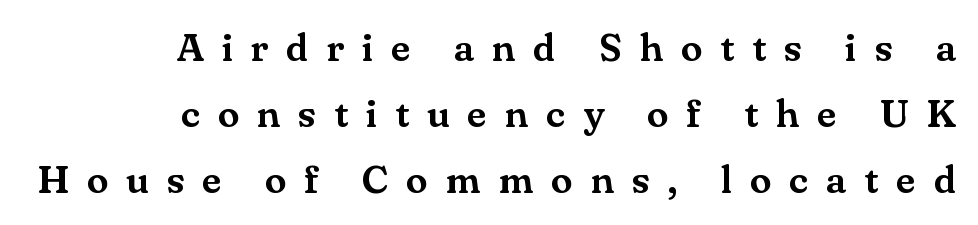
Vertical spacing — default. The font family rendered here belongs to the serif group. Caption: multi-line text, flush right, ragged left. This sample uses expanded letter spacing, leaving extra air between glyphs. The area under the type is left untouched. Spacing verdict: proportional, widths tailored to each character.
